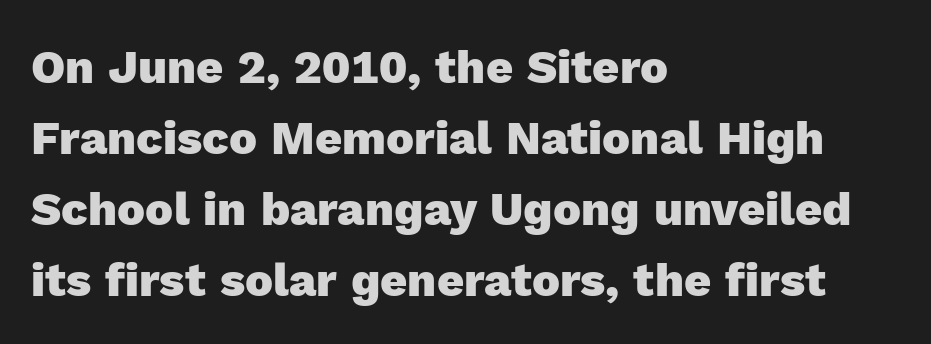
{"serif": "no", "italic": "no", "bold": "yes", "weight": "heavy", "width": "normal", "x_height": "medium", "monospaced": "no", "underline": "no", "align": "left", "line_spacing": "normal", "line_spacing_ratio": 1.51, "letter_spacing": "normal", "letter_spacing_em": 0.0, "glyph_px": 47}
